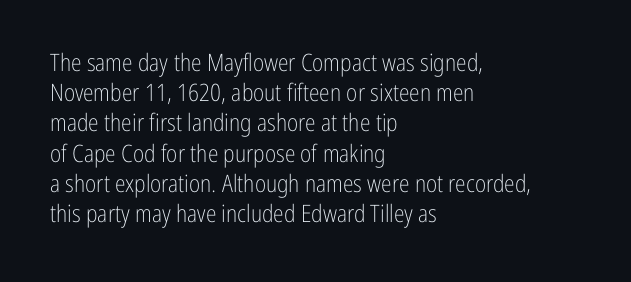
Q: Is the text bold? A: No.
Q: Is the text italic (slanted)? A: No, it is upright.
Q: Is the text underlined? A: No.
Q: How is the paragraph aligned? A: Left-aligned.
Q: Is the spacing between letters normal or unusually wide? A: Normal.
Q: Is the spacing between lines tight, normal or loose? A: Normal.
